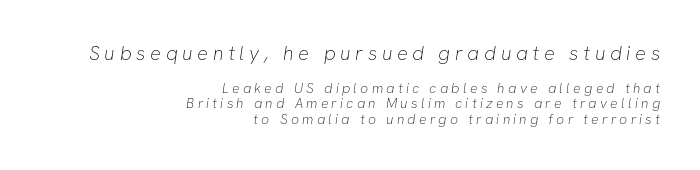
The image shows 20 px text type; set right-aligned, tight line spacing (1.13x), unusually wide letter spacing (+0.23 em), not underlined; the first (top) block is 1.43x larger.
